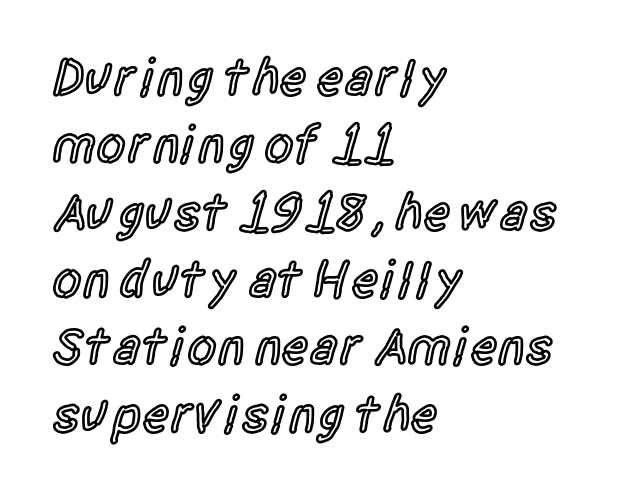
Q: Is the text bold? A: Semi-bold.
Q: Is the text italic (slanted)? A: Yes.
Q: Is the typeface a serif or a sans-serif typeface? A: Sans-serif.
Q: Is the text underlined? A: No.
Q: How is the paragraph aligned? A: Left-aligned.
Q: Is the spacing between letters normal or unusually wide? A: Normal.
Q: Is the spacing between lines tight, normal or loose? A: Normal.
Q: Width (condensed, normal, or wide)? A: Condensed.
Q: x-height? A: Large.
Q: Monospaced? A: No.
